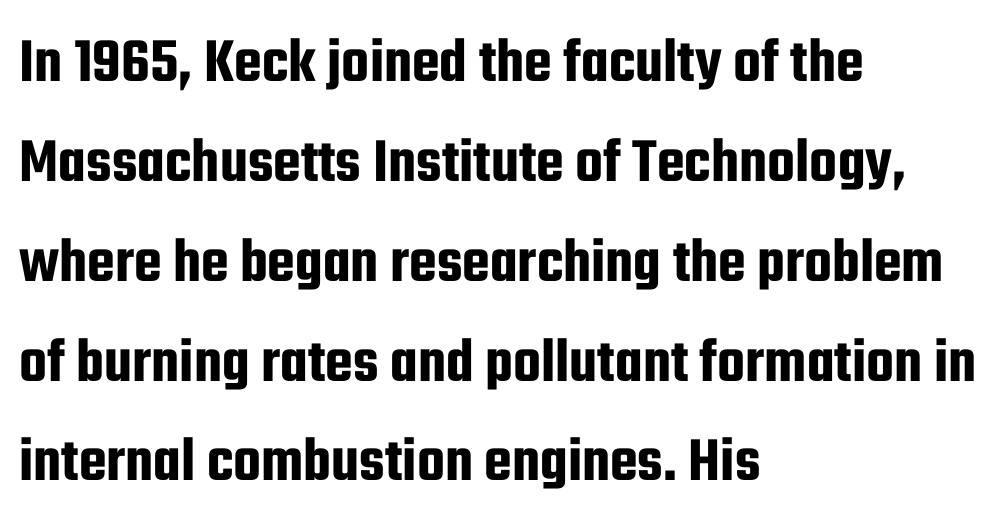
The image shows 64 px condensed sans-serif type, upright; set left-aligned, normal line spacing (1.56x), normal letter spacing, not underlined; low stroke contrast and a medium x-height.
